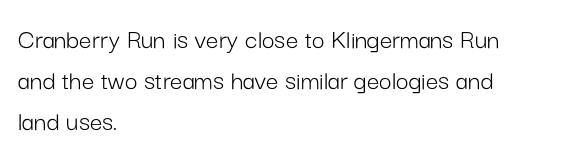
Q: Is the text bold? A: No.
Q: Is the text italic (slanted)? A: No, it is upright.
Q: Is the typeface a serif or a sans-serif typeface? A: Sans-serif.
Q: Is the text underlined? A: No.
Q: How is the paragraph aligned? A: Left-aligned.
Q: Is the spacing between letters normal or unusually wide? A: Normal.
Q: Is the spacing between lines tight, normal or loose? A: Normal.
Q: Width (condensed, normal, or wide)? A: Normal.
Q: Stroke contrast? A: Low.
Q: x-height? A: Medium.
Q: Monospaced? A: No.
